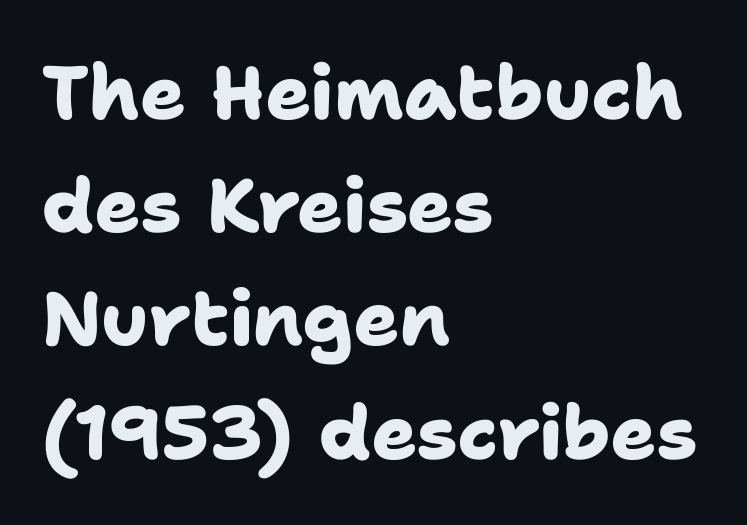
The image shows 75 px heavy sans-serif type; set left-aligned, normal line spacing (1.51x), normal letter spacing, not underlined; low stroke contrast and a medium x-height.
